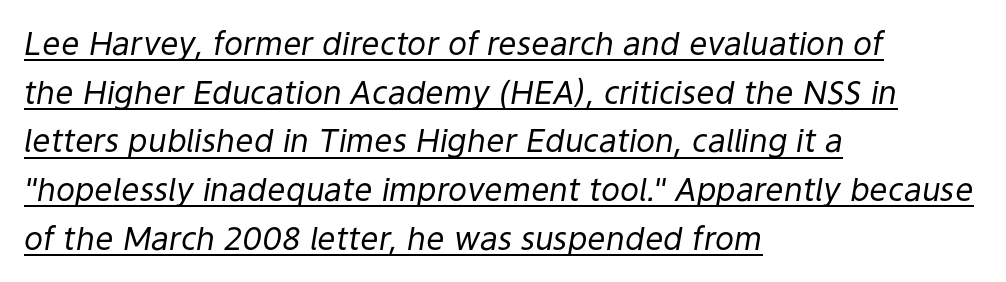
The letters advance in unequal steps, a hallmark of proportional type. How are the letters spaced? Ordinarily, with no added tracking. The line-height multiplier appears to be the usual default. The axis of the letterforms is tilted away from vertical. Glance below the letters and you will spot a drawn line. A classic flush-left, rag-right setting is used for this passage.
